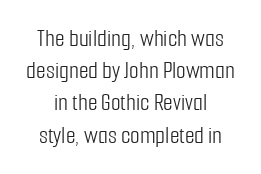
Q: Is the text bold? A: No.
Q: Is the text italic (slanted)? A: No, it is upright.
Q: Is the text underlined? A: No.
Q: How is the paragraph aligned? A: Centered.
Q: Is the spacing between letters normal or unusually wide? A: Normal.
Q: Is the spacing between lines tight, normal or loose? A: Normal.
